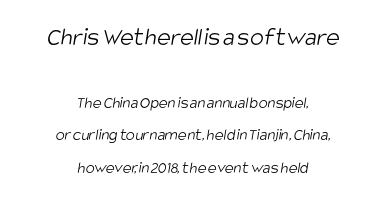
The image shows 26 px text type; set centered, loose line spacing (1.9x), normal letter spacing, not underlined; the first (top) block is 1.53x larger.
